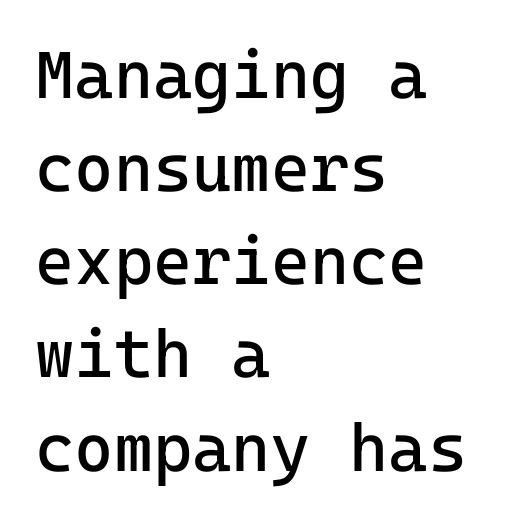
Every character here occupies the same horizontal width, giving the sample a typewriter-like rhythm. A light-to-regular cut is what we see here. These lines were composed using upright roman letters. These lines sit exactly where default settings would place them. The glyphs are unaccompanied by any horizontal stroke below them.
